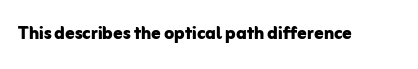
The image shows 23 px bold type, upright; set normal letter spacing, not underlined.
